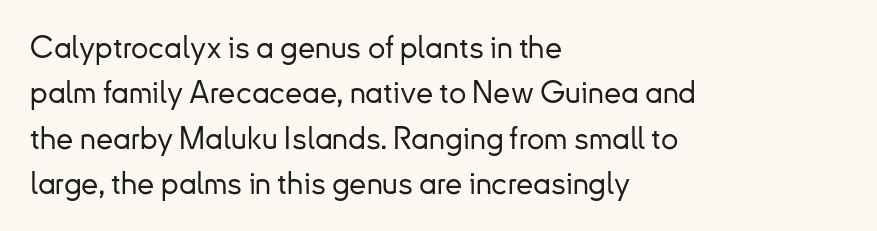
{"serif": "no", "italic": "no", "width": "normal", "stroke_contrast": "low", "x_height": "small", "monospaced": "no", "underline": "no", "align": "left", "line_spacing": "normal", "line_spacing_ratio": 1.46, "letter_spacing": "normal", "letter_spacing_em": 0.0, "glyph_px": 31}
